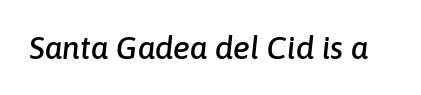
{"italic": "yes", "lean": "right", "slant_degrees": 6, "width": "normal", "stroke_contrast": "low", "x_height": "medium", "monospaced": "no", "underline": "no", "letter_spacing": "normal", "letter_spacing_em": 0.0, "glyph_px": 32}
